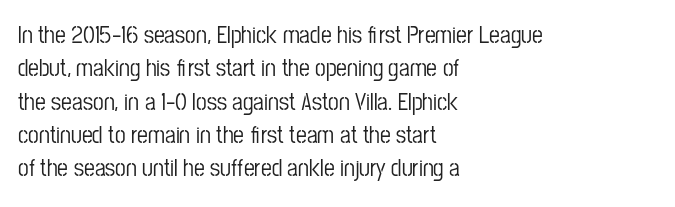
{"italic": "no", "underline": "no", "align": "left", "line_spacing": "normal", "line_spacing_ratio": 1.39, "letter_spacing": "normal", "letter_spacing_em": 0.0, "glyph_px": 24}
